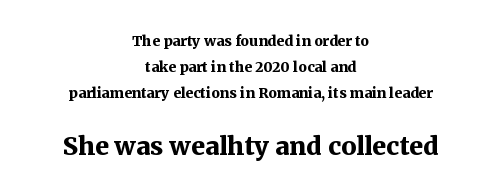
A clean baseline with only descenders dipping below it. Typesetter's note — lower block bumped up in size, upper block left smaller. Spacing between characters is what you'd get straight out of the box. When letters stand straight like this, we call the style roman or upright. Typesetter's note: full bold, strokes at maximum text heaviness.
